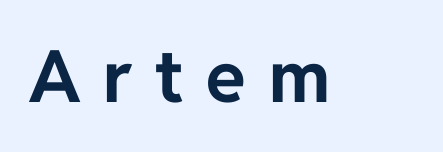
Proportional: the letters do not fall into vertical columns. The gaps between neighbouring characters are conspicuously large. Designer's note — italics off, roman on. Emphasis by weight is at full strength: bold. Bare-footed words on every line.
